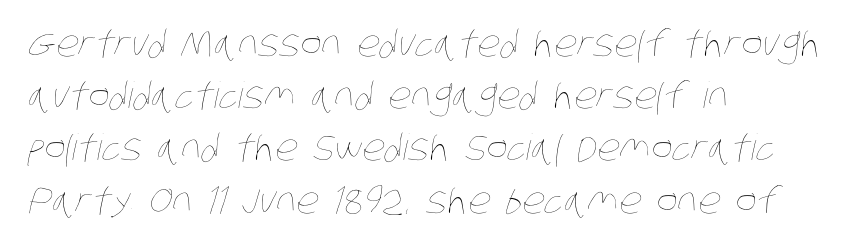
{"bold": "no", "weight": "thin", "width": "condensed", "stroke_contrast": "low", "x_height": "large", "monospaced": "no", "underline": "no", "align": "left", "line_spacing": "normal", "line_spacing_ratio": 1.45, "letter_spacing": "normal", "letter_spacing_em": 0.0, "glyph_px": 36}
